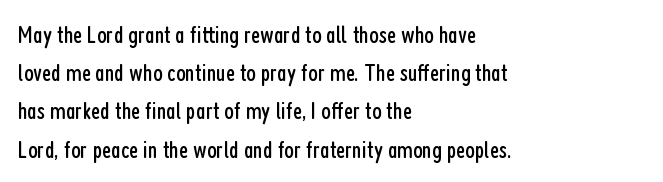
The image shows 25 px text type, upright; set left-aligned, normal line spacing (1.53x), normal letter spacing, not underlined.
